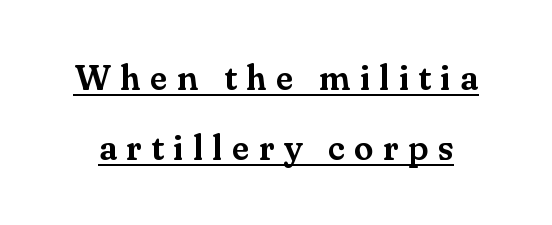
{"serif": "yes", "italic": "no", "width": "normal", "stroke_contrast": "medium", "x_height": "small", "monospaced": "no", "underline": "yes", "line_spacing": "loose", "line_spacing_ratio": 2.01, "letter_spacing": "wide", "letter_spacing_em": 0.27, "glyph_px": 35}
